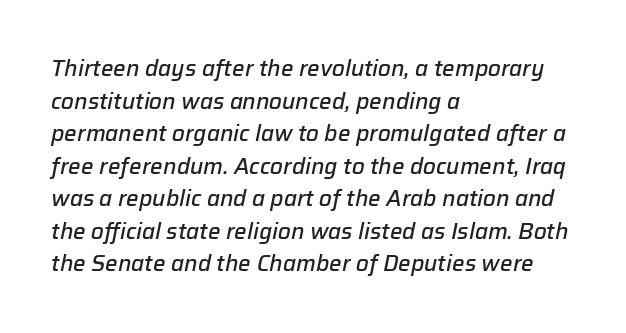
{"italic": "yes", "lean": "right", "slant_degrees": 12, "bold": "semi", "underline": "no", "align": "left", "line_spacing": "normal", "line_spacing_ratio": 1.48, "letter_spacing": "normal", "letter_spacing_em": 0.0, "glyph_px": 22}
